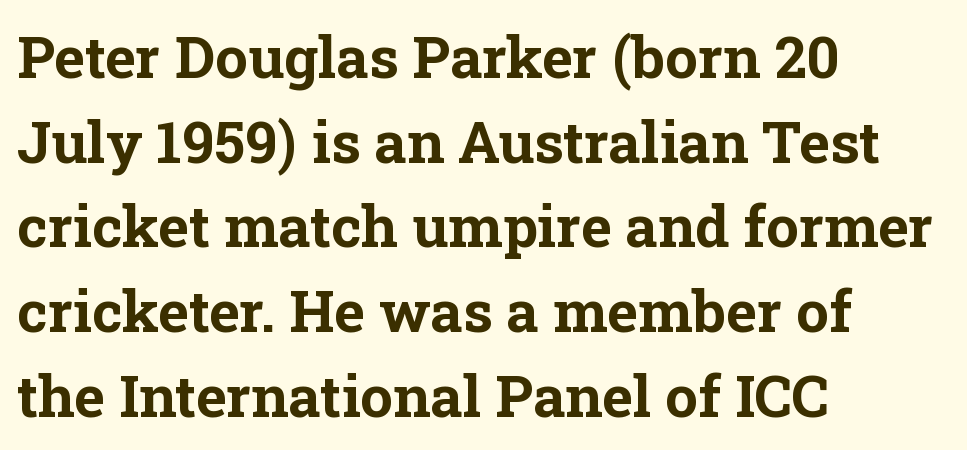
{"serif": "yes", "italic": "no", "bold": "yes", "weight": "bold", "width": "normal", "stroke_contrast": "low", "x_height": "medium", "monospaced": "no", "underline": "no", "align": "left", "line_spacing": "normal", "line_spacing_ratio": 1.46, "letter_spacing": "normal", "letter_spacing_em": 0.0, "glyph_px": 58}
